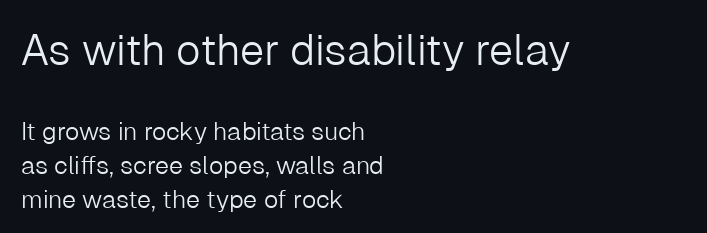
The image shows 43 px light sans-serif type, upright; set left-aligned, normal line spacing (1.36x), normal letter spacing, not underlined; the first (top) block is 1.72x larger; low stroke contrast and a medium x-height.
